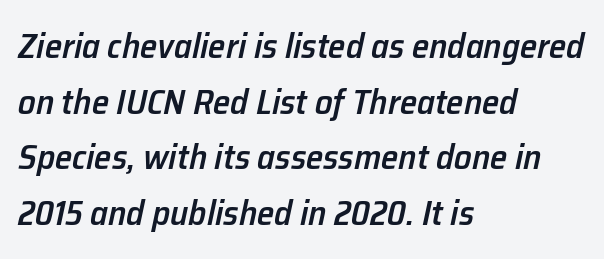
Moderately thickened strokes mark this as semibold type. No extra tracking has been applied to these lines. Vertical spacing — default. Compared with ordinary roman type, these characters are visibly tilted.
